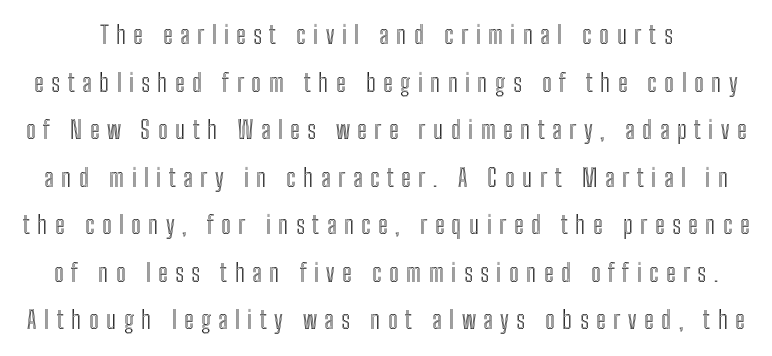
The image shows 24 px text type, upright; set loose line spacing (1.98x), unusually wide letter spacing (+0.32 em), not underlined.
